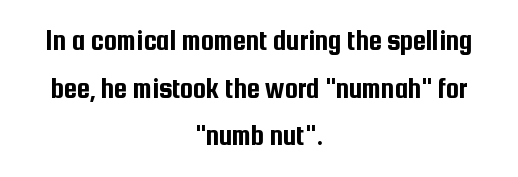
The image shows 29 px condensed sans-serif type, upright; set centered, normal line spacing (1.64x), normal letter spacing, not underlined; low stroke contrast and a medium x-height.
